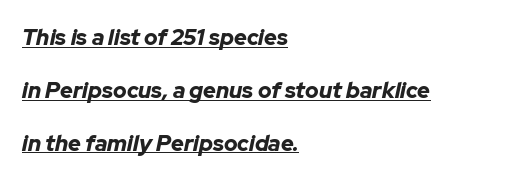
Q: Is the text bold? A: Yes.
Q: Is the text italic (slanted)? A: Yes, it leans right by about 12 degrees.
Q: Is the text underlined? A: Yes.
Q: How is the paragraph aligned? A: Left-aligned.
Q: Is the spacing between letters normal or unusually wide? A: Normal.
Q: Is the spacing between lines tight, normal or loose? A: Loose.
